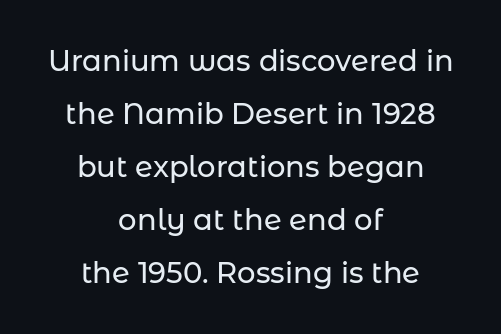
{"serif": "no", "italic": "no", "width": "normal", "stroke_contrast": "low", "x_height": "medium", "monospaced": "no", "underline": "no", "align": "center", "line_spacing_ratio": 1.83, "letter_spacing": "normal", "letter_spacing_em": 0.0, "glyph_px": 29}
